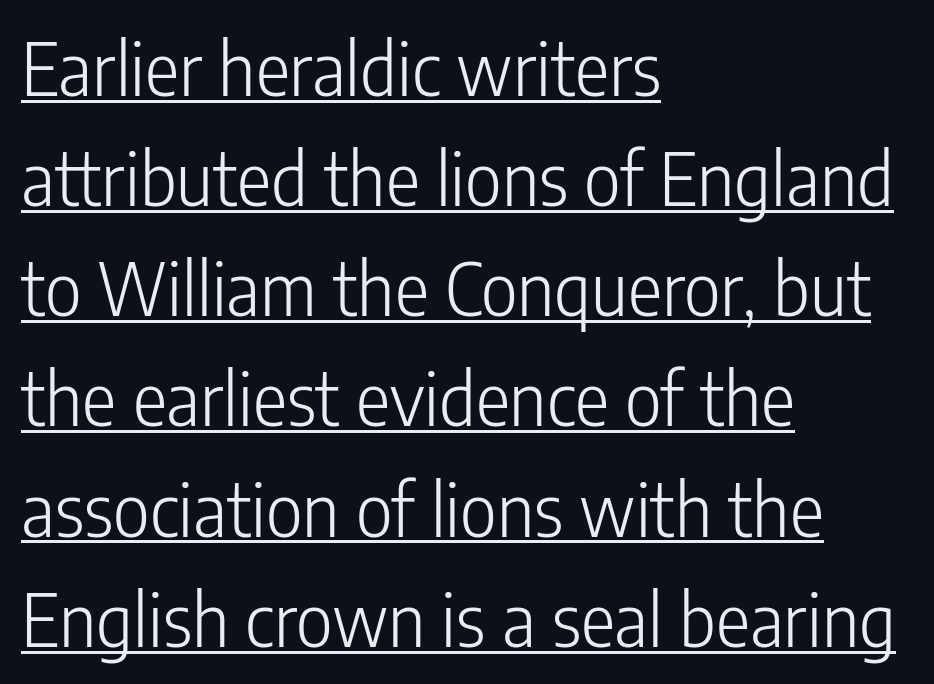
Q: Is the text bold? A: No.
Q: Is the text italic (slanted)? A: No, it is upright.
Q: Is the typeface a serif or a sans-serif typeface? A: Sans-serif.
Q: Is the text underlined? A: Yes.
Q: How is the paragraph aligned? A: Left-aligned.
Q: Is the spacing between letters normal or unusually wide? A: Normal.
Q: Is the spacing between lines tight, normal or loose? A: Normal.
Q: Width (condensed, normal, or wide)? A: Condensed.
Q: Stroke contrast? A: Low.
Q: x-height? A: Medium.
Q: Monospaced? A: No.
